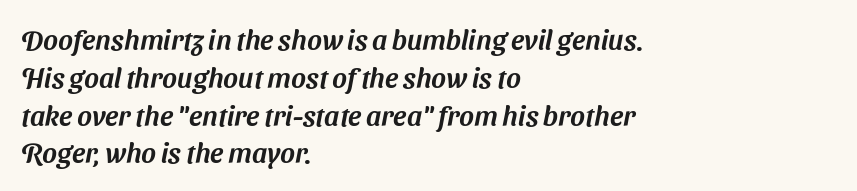
The image shows 28 px sans-serif type; set left-aligned, normal line spacing (1.35x), normal letter spacing, not underlined; medium stroke contrast and a medium x-height.
